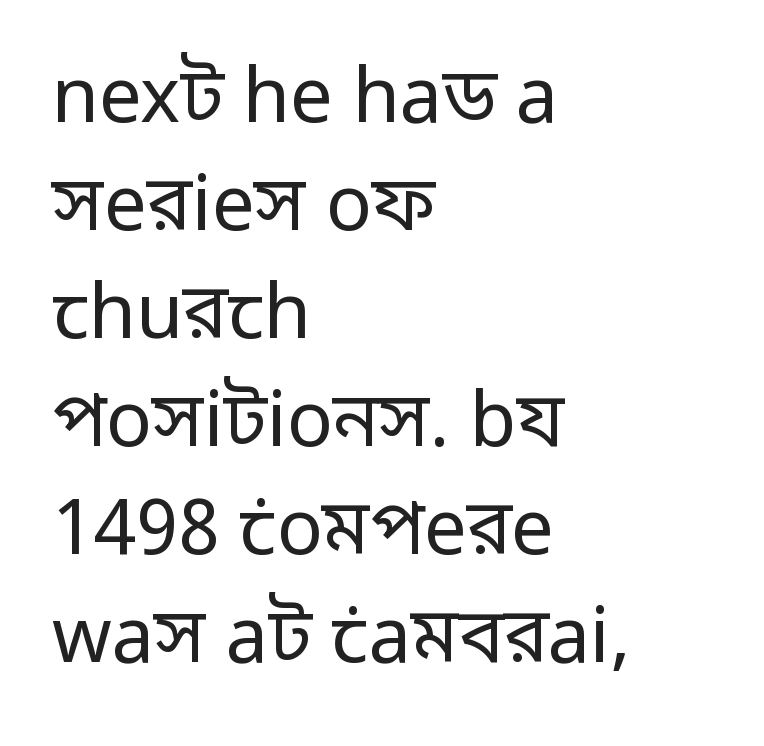
{"serif": "no", "italic": "no", "bold": "no", "weight": "regular", "width": "normal", "stroke_contrast": "low", "x_height": "medium", "monospaced": "no", "underline": "no", "align": "left", "line_spacing": "normal", "line_spacing_ratio": 1.42, "letter_spacing": "normal", "letter_spacing_em": 0.0, "glyph_px": 76}
